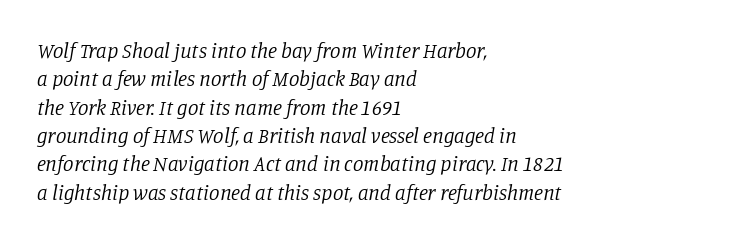
Q: Is the text bold? A: No.
Q: Is the text italic (slanted)? A: Yes, it leans right by about 11 degrees.
Q: Is the text underlined? A: No.
Q: How is the paragraph aligned? A: Left-aligned.
Q: Is the spacing between letters normal or unusually wide? A: Normal.
Q: Is the spacing between lines tight, normal or loose? A: Normal.
